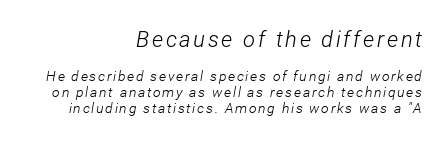
The image shows 22 px text type, italic (leaning right); set right-aligned, tight line spacing (1.12x), not underlined; the first (top) block is 1.57x larger.
